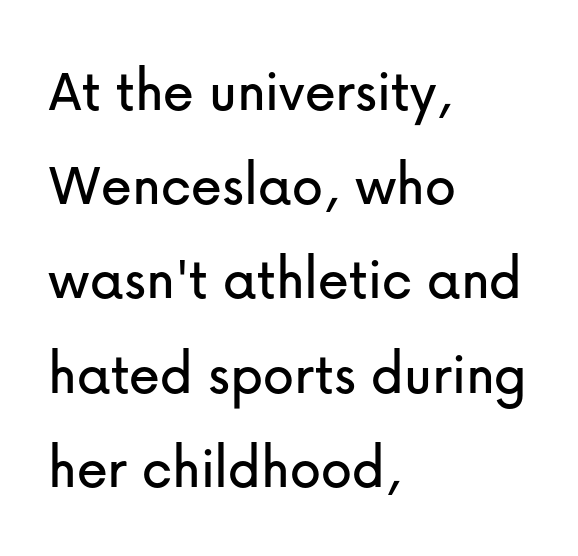
{"serif": "no", "italic": "no", "width": "normal", "stroke_contrast": "low", "x_height": "medium", "monospaced": "no", "underline": "no", "align": "left", "line_spacing": "normal", "line_spacing_ratio": 1.52, "letter_spacing": "normal", "letter_spacing_em": 0.0, "glyph_px": 62}
